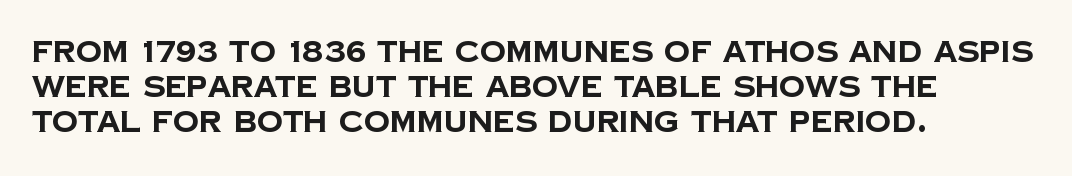
Q: Is the text bold? A: Yes.
Q: Is the typeface a serif or a sans-serif typeface? A: Sans-serif.
Q: Is the text underlined? A: No.
Q: How is the paragraph aligned? A: Left-aligned.
Q: Is the spacing between letters normal or unusually wide? A: Normal.
Q: Width (condensed, normal, or wide)? A: Normal.
Q: Stroke contrast? A: Low.
Q: x-height? A: Large.
Q: Monospaced? A: No.
